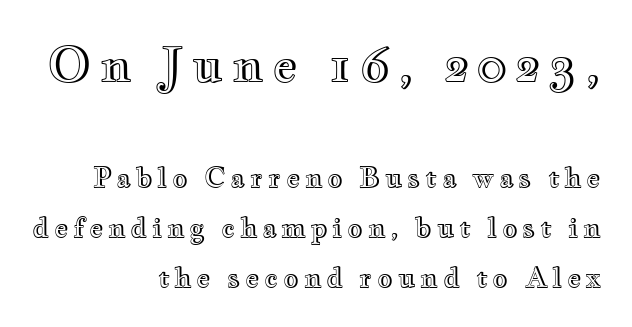
The image shows 48 px wide type, upright; set right-aligned, line spacing 1.86x, not underlined; the first (top) block is 1.78x larger; a small x-height.
